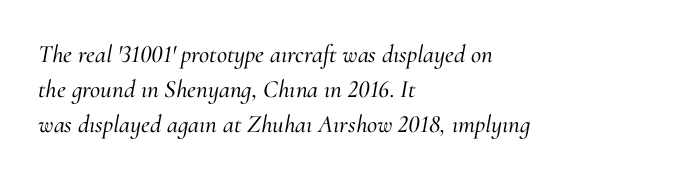
The image shows 25 px text type, italic (leaning right); set left-aligned, normal line spacing (1.4x), normal letter spacing, not underlined.
